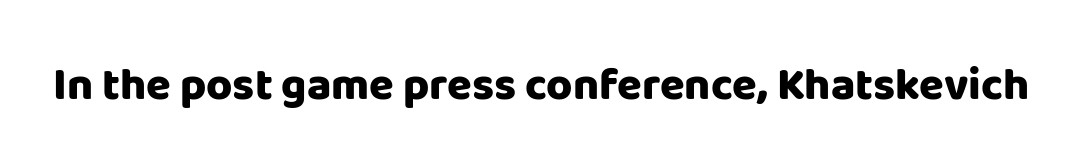
Q: Is the text bold? A: Yes.
Q: Is the text italic (slanted)? A: No, it is upright.
Q: Is the typeface a serif or a sans-serif typeface? A: Sans-serif.
Q: Is the text underlined? A: No.
Q: Is the spacing between letters normal or unusually wide? A: Normal.
Q: Width (condensed, normal, or wide)? A: Normal.
Q: Stroke contrast? A: Low.
Q: x-height? A: Large.
Q: Monospaced? A: No.
